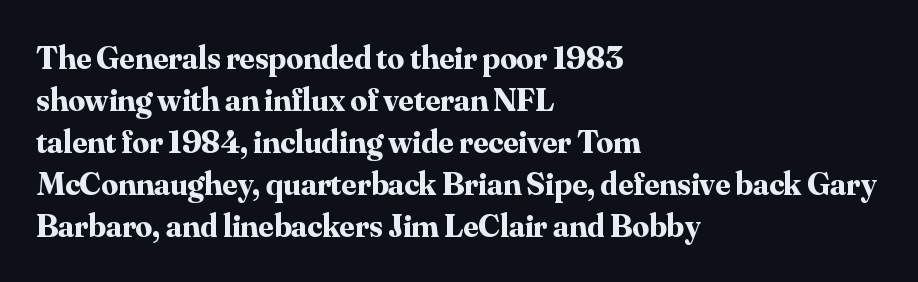
Q: Is the text bold? A: Yes.
Q: Is the text italic (slanted)? A: No, it is upright.
Q: Is the typeface a serif or a sans-serif typeface? A: Serif.
Q: Is the text underlined? A: No.
Q: How is the paragraph aligned? A: Left-aligned.
Q: Is the spacing between letters normal or unusually wide? A: Normal.
Q: Is the spacing between lines tight, normal or loose? A: Normal.
Q: Width (condensed, normal, or wide)? A: Normal.
Q: Stroke contrast? A: Medium.
Q: x-height? A: Small.
Q: Monospaced? A: No.
